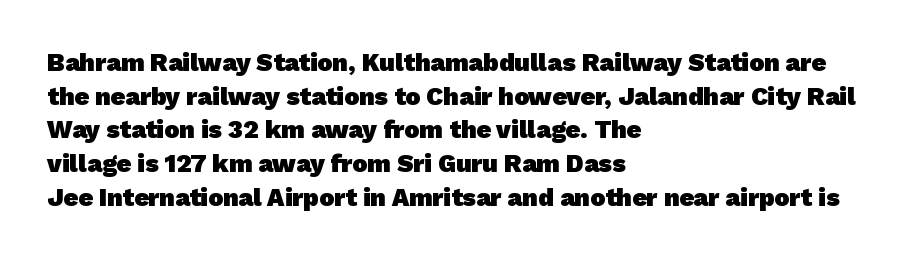
{"bold": "yes", "underline": "no", "align": "left", "line_spacing": "normal", "line_spacing_ratio": 1.35, "letter_spacing": "normal", "letter_spacing_em": 0.0, "glyph_px": 25}
